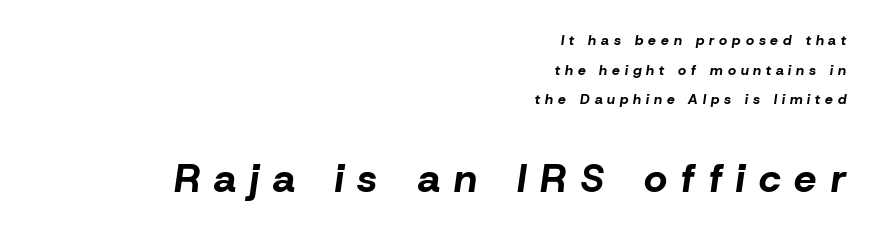
Q: Is the text bold? A: Yes.
Q: Is the text italic (slanted)? A: Yes, it leans right by about 8 degrees.
Q: Is the text underlined? A: No.
Q: How is the paragraph aligned? A: Right-aligned.
Q: Is the spacing between letters normal or unusually wide? A: Unusually wide.
Q: Is the spacing between lines tight, normal or loose? A: Loose.
Q: Which block of text is set in a larger size, the first (top) or the second (bottom)? A: The second (bottom) one.
Q: Width (condensed, normal, or wide)? A: Normal.
Q: Stroke contrast? A: Low.
Q: x-height? A: Medium.
Q: Monospaced? A: No.
